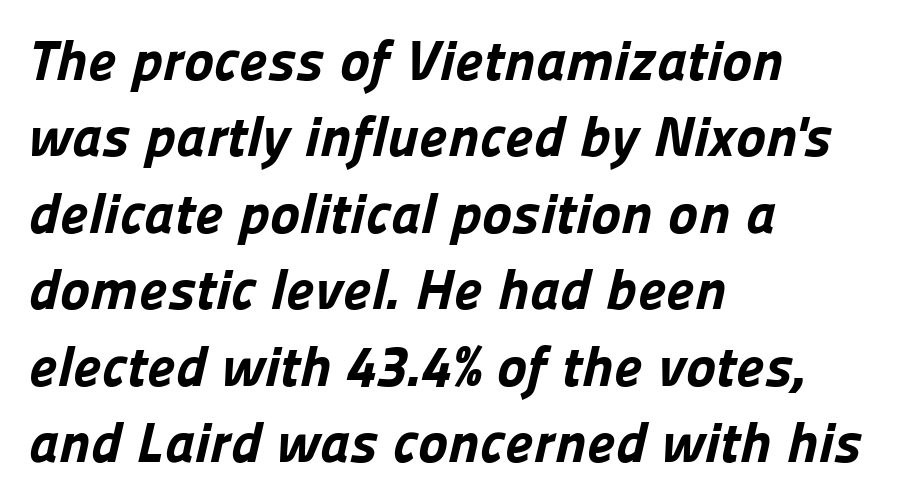
The image shows 57 px bold sans-serif type; set left-aligned, normal line spacing (1.34x), normal letter spacing, not underlined; low stroke contrast and a medium x-height.
